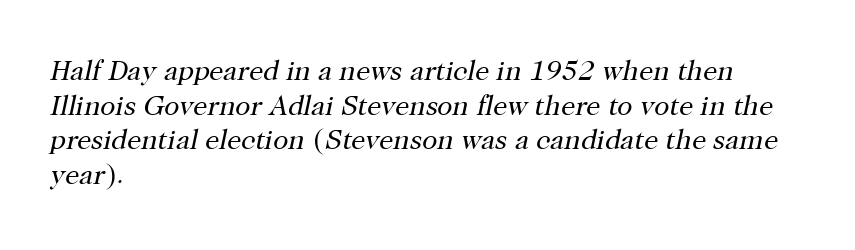
Q: Is the text bold? A: No.
Q: Is the text italic (slanted)? A: Yes, it leans right by about 12 degrees.
Q: Is the typeface a serif or a sans-serif typeface? A: Serif.
Q: Is the text underlined? A: No.
Q: How is the paragraph aligned? A: Left-aligned.
Q: Is the spacing between letters normal or unusually wide? A: Normal.
Q: Width (condensed, normal, or wide)? A: Normal.
Q: Stroke contrast? A: High.
Q: x-height? A: Medium.
Q: Monospaced? A: No.
